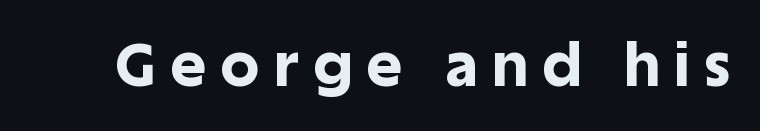
{"serif": "no", "italic": "no", "bold": "yes", "weight": "bold", "width": "normal", "x_height": "large", "monospaced": "no", "underline": "no", "letter_spacing": "wide", "letter_spacing_em": 0.26, "glyph_px": 60}
